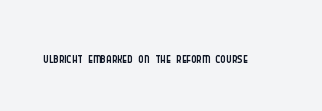
The passage shown is not underscored anywhere. The font's upright variant was chosen for this text. Stems here are at most as thick as an everyday book face. Observe the ordinary spacing: letters are neighbours, not strangers.
